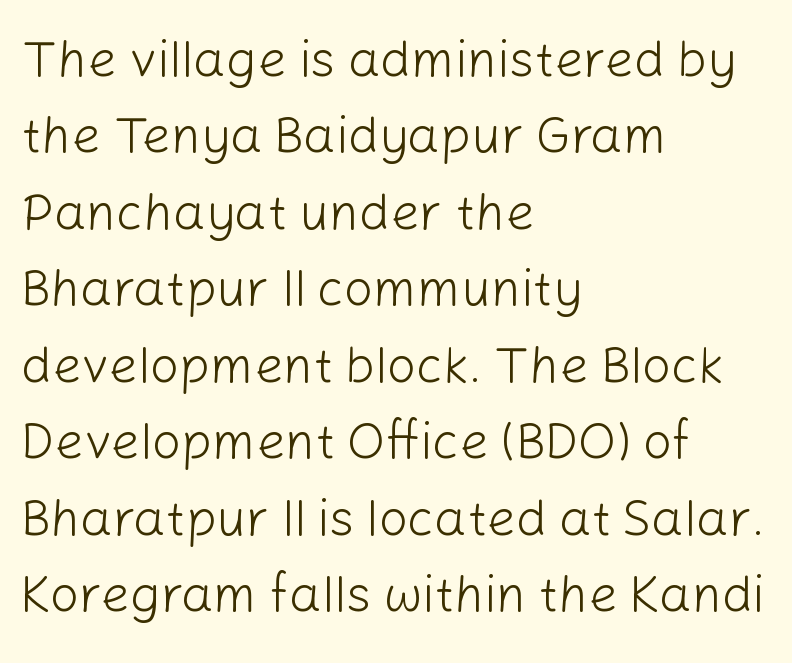
The strokes carry an ordinary text weight at most. A roman cut, with each character standing at attention. Rule under the text: the space is simply empty. Each letter keeps its own natural width here, so spacing adapts to shape.
